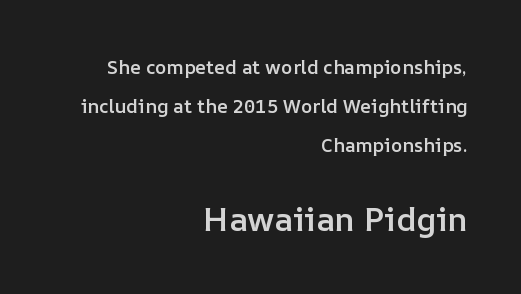
The image shows 33 px semibold type, upright; set right-aligned, loose line spacing (2.04x), normal letter spacing, not underlined; the second (bottom) block is 1.74x larger; low stroke contrast and a medium x-height.
